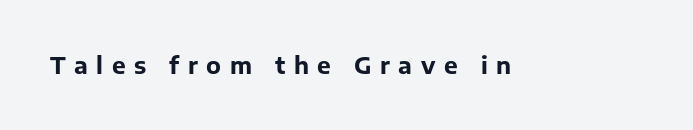
{"italic": "no", "bold": "yes", "underline": "no", "letter_spacing": "wide", "letter_spacing_em": 0.37, "glyph_px": 23}
